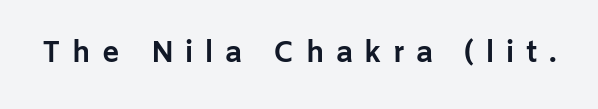
{"serif": "no", "italic": "no", "bold": "yes", "weight": "bold", "width": "normal", "stroke_contrast": "low", "x_height": "medium", "monospaced": "no", "underline": "no", "letter_spacing": "wide", "letter_spacing_em": 0.4, "glyph_px": 29}
